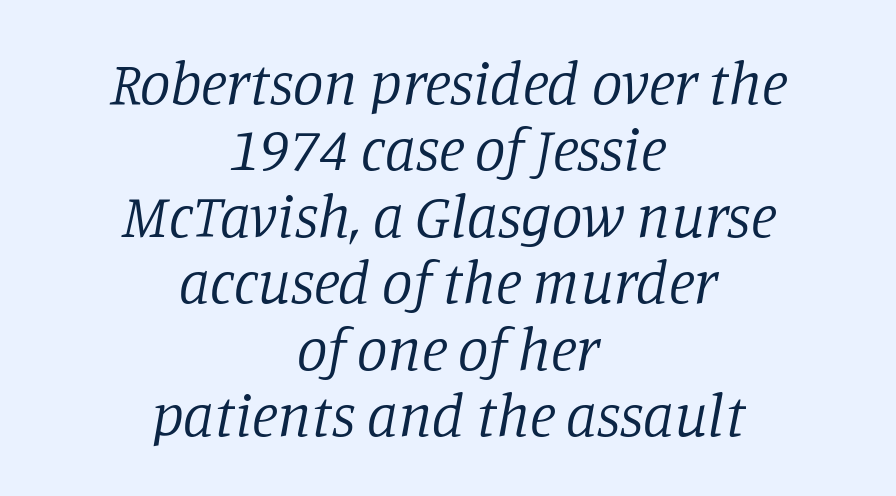
The image shows 61 px regular-weight serif type, italic (leaning right); set centered, tight line spacing (1.09x), normal letter spacing, not underlined; low stroke contrast and a large x-height.
